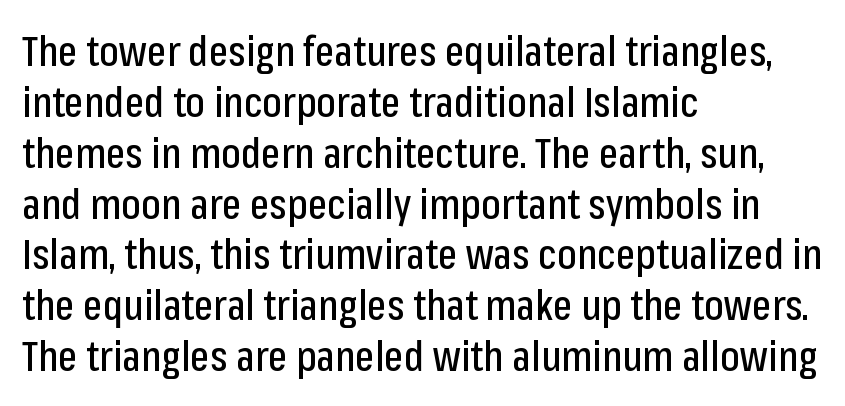
This is sans-serif lettering, the kind often seen on screens and signage. This sample uses plain, unmodified letter spacing. This rendering features lettering with no underline. Typeset ragged right — the left edge is the straight one. Posture: straight, roman, zero tilt. These lines are rendered in a variable-pitch font.
